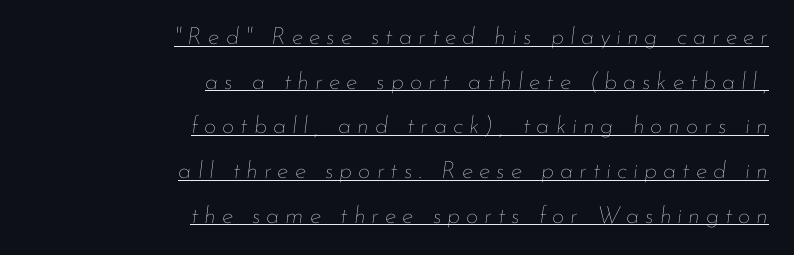
These lines have a slow, spaced-out rhythm from letter to letter. The specimen reads as italic at a glance. Line endings align vertically; line beginnings do not. Underline: present.
